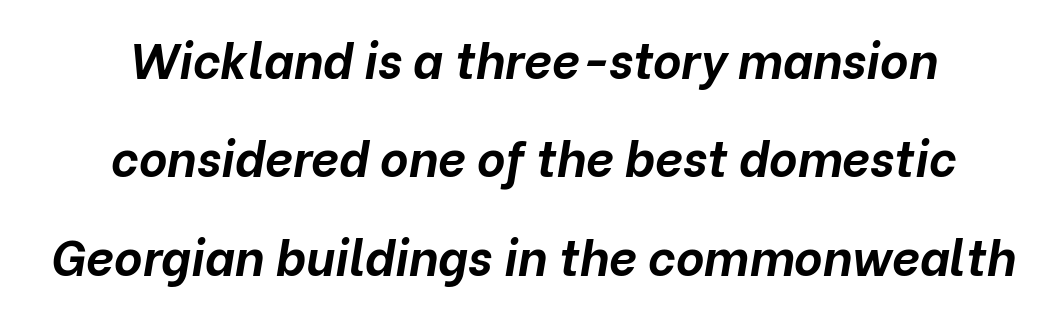
The image shows 49 px bold type, italic (leaning right); set centered, loose line spacing (2.01x), normal letter spacing, not underlined; low stroke contrast and a medium x-height.
